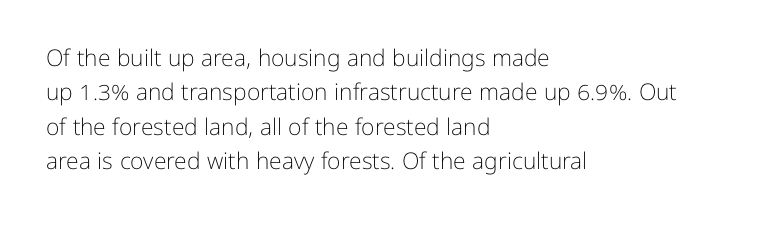
{"italic": "no", "bold": "no", "underline": "no", "align": "left", "line_spacing": "normal", "line_spacing_ratio": 1.49, "letter_spacing": "normal", "letter_spacing_em": 0.0, "glyph_px": 23}
